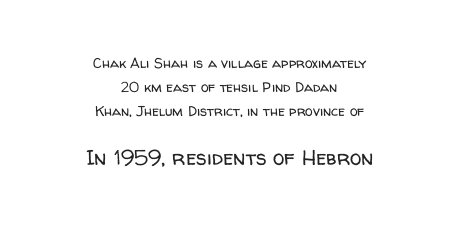
Q: Is the text bold? A: No.
Q: Is the text italic (slanted)? A: No, it is upright.
Q: Is the text underlined? A: No.
Q: How is the paragraph aligned? A: Centered.
Q: Is the spacing between letters normal or unusually wide? A: Normal.
Q: Which block of text is set in a larger size, the first (top) or the second (bottom)? A: The second (bottom) one.
